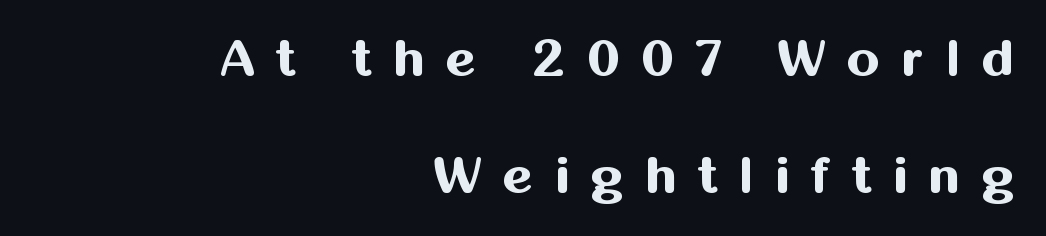
The image shows 52 px bold sans-serif type, upright; set right-aligned, loose line spacing (2.25x), unusually wide letter spacing (+0.42 em), not underlined; medium stroke contrast and a medium x-height.
